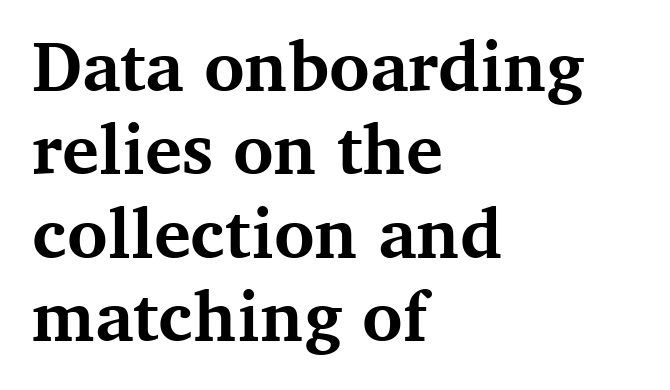
Q: Is the text bold? A: Yes.
Q: Is the text italic (slanted)? A: No, it is upright.
Q: Is the typeface a serif or a sans-serif typeface? A: Serif.
Q: Is the text underlined? A: No.
Q: How is the paragraph aligned? A: Left-aligned.
Q: Is the spacing between letters normal or unusually wide? A: Normal.
Q: Width (condensed, normal, or wide)? A: Normal.
Q: Stroke contrast? A: Medium.
Q: x-height? A: Medium.
Q: Monospaced? A: No.
